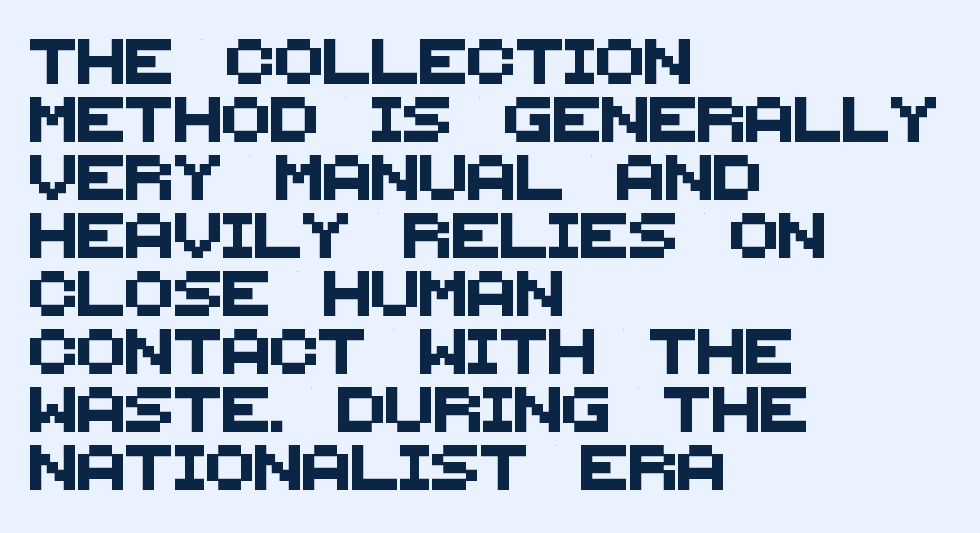
{"serif": "no", "width": "normal", "stroke_contrast": "medium", "x_height": "large", "monospaced": "no", "underline": "no", "align": "left", "line_spacing": "normal", "line_spacing_ratio": 1.29, "letter_spacing": "normal", "letter_spacing_em": 0.0, "glyph_px": 45}
